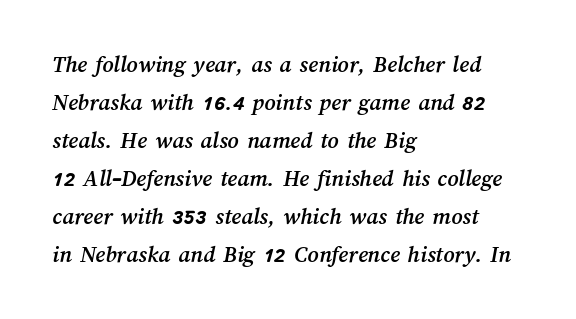
The image shows 24 px text type; set left-aligned, normal line spacing (1.58x), normal letter spacing, not underlined.
